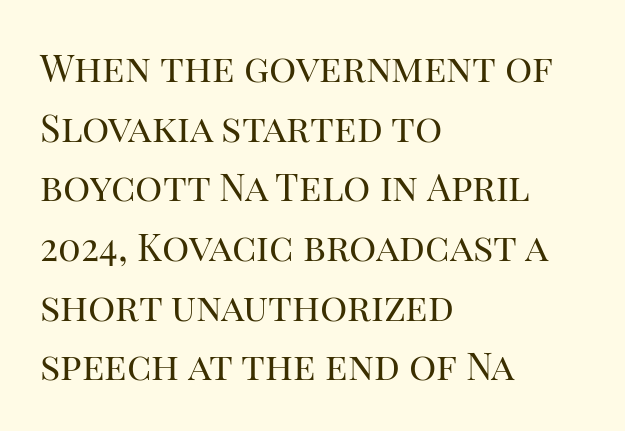
The image shows 38 px regular-weight serif type, upright; set left-aligned, normal line spacing (1.57x), normal letter spacing, not underlined; high stroke contrast and a large x-height.
